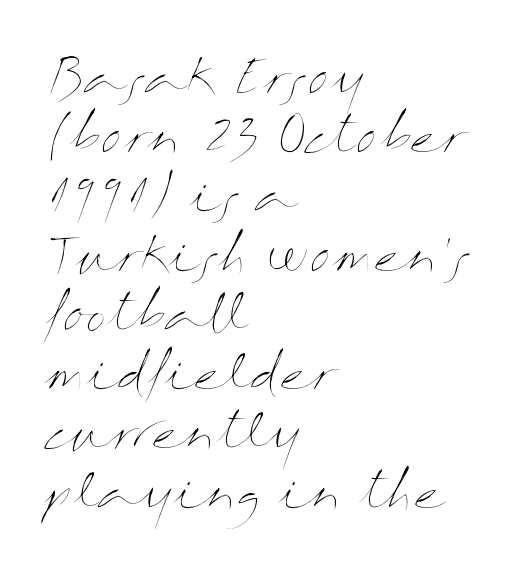
This reads as an unemphasized weight, regular at the heaviest. You could call the tracking neutral — neither tight nor loose. The area under the type is left untouched. Does the leading feel generous? No, just average. You could not count columns in this text — the font is proportionally spaced.
